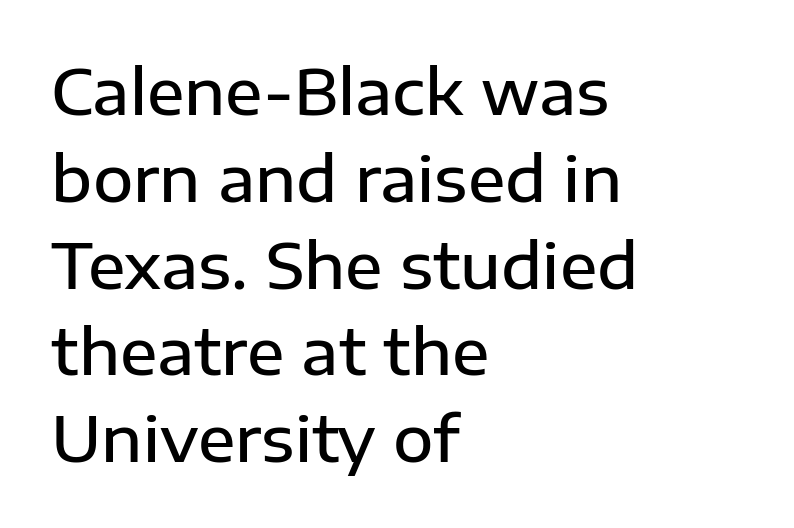
The text block is weighted toward the left margin, trailing off unevenly rightward. Examine the stroke ends and you'll find no serifs. A typesetter would mark this as roman, not italic. What weight is shown? A semibold, between regular and bold. What stands out about the letter spacing? Nothing — it is the standard amount.
